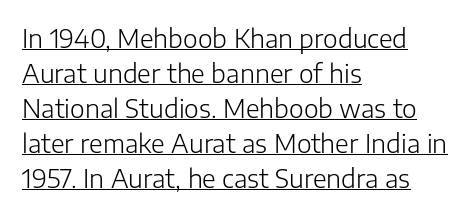
Where is the straight margin? On the left. Every stem runs plumb, perpendicular to the baseline. The lettering is marked with a stroke running underneath it. You could call the tracking neutral — neither tight nor loose. The typesetting does not lean heavy: it is not bold.
